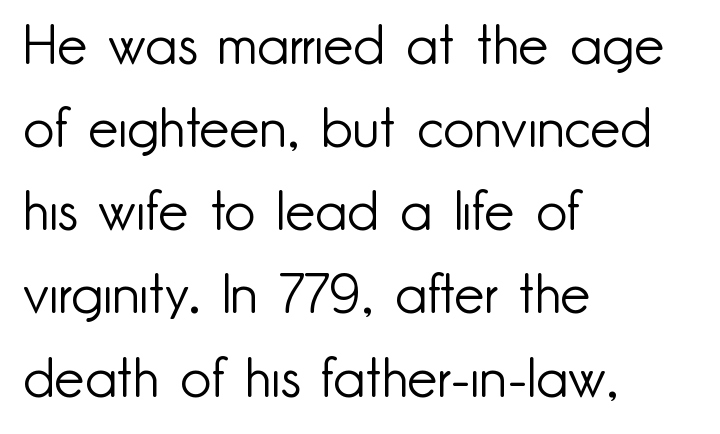
Layout note: lines flush left. You could not count columns in this text — the font is proportionally spaced. Spacing between characters is what you'd get straight out of the box. Serifs: no, the terminals of the letterforms are clean.
